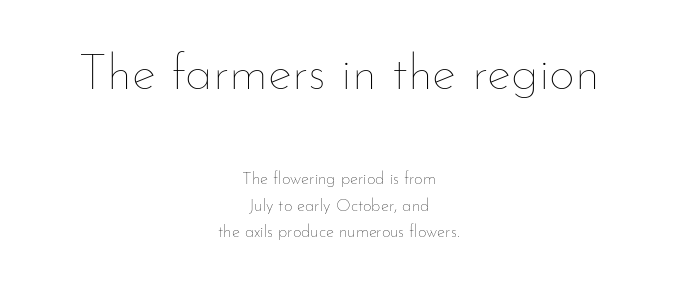
Q: Is the text bold? A: No.
Q: Is the text italic (slanted)? A: No, it is upright.
Q: Is the text underlined? A: No.
Q: How is the paragraph aligned? A: Centered.
Q: Is the spacing between letters normal or unusually wide? A: Normal.
Q: Is the spacing between lines tight, normal or loose? A: Normal.
Q: Which block of text is set in a larger size, the first (top) or the second (bottom)? A: The first (top) one.
Q: Width (condensed, normal, or wide)? A: Normal.
Q: Stroke contrast? A: Low.
Q: x-height? A: Small.
Q: Monospaced? A: No.
